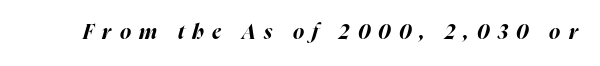
Q: Is the text bold? A: Yes.
Q: Is the text italic (slanted)? A: Yes, it leans right by about 16 degrees.
Q: Is the text underlined? A: No.
Q: Is the spacing between letters normal or unusually wide? A: Unusually wide.
